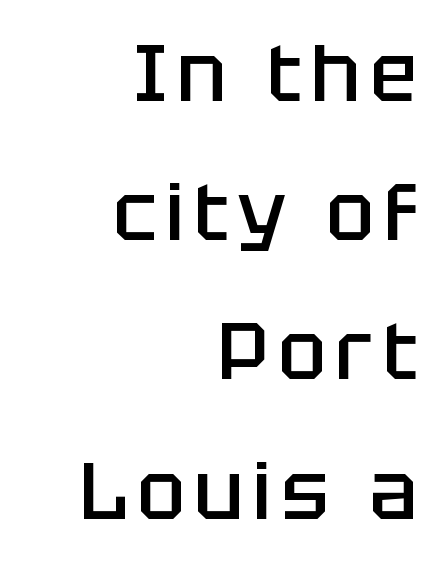
{"serif": "no", "italic": "no", "bold": "semi", "weight": "semibold", "width": "normal", "stroke_contrast": "low", "x_height": "large", "monospaced": "no", "underline": "no", "align": "right", "line_spacing_ratio": 1.74, "glyph_px": 80}
